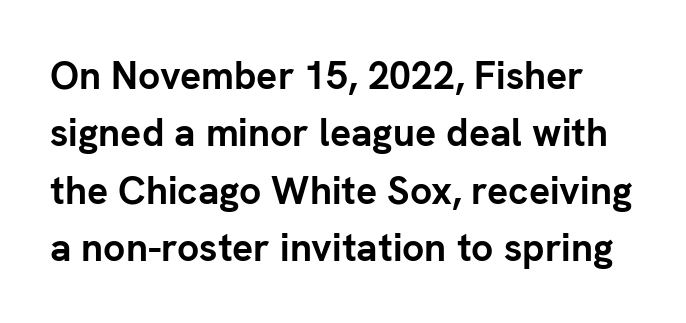
Q: Is the text bold? A: Yes.
Q: Is the text italic (slanted)? A: No, it is upright.
Q: Is the typeface a serif or a sans-serif typeface? A: Sans-serif.
Q: Is the text underlined? A: No.
Q: Is the spacing between letters normal or unusually wide? A: Normal.
Q: Is the spacing between lines tight, normal or loose? A: Normal.
Q: Width (condensed, normal, or wide)? A: Normal.
Q: Stroke contrast? A: Low.
Q: x-height? A: Medium.
Q: Monospaced? A: No.
